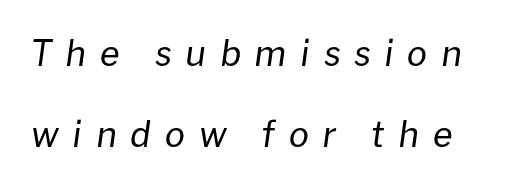
Q: Is the text bold? A: No.
Q: Is the text italic (slanted)? A: Yes, it leans right by about 8 degrees.
Q: Is the text underlined? A: No.
Q: Is the spacing between letters normal or unusually wide? A: Unusually wide.
Q: Is the spacing between lines tight, normal or loose? A: Loose.
Q: Width (condensed, normal, or wide)? A: Normal.
Q: Stroke contrast? A: Low.
Q: x-height? A: Medium.
Q: Monospaced? A: No.
